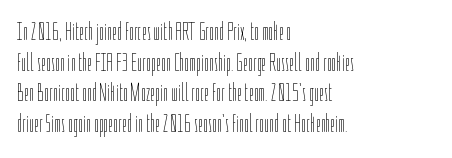
The letters look calm and open, with moderate or lighter stems. Descenders are the only things crossing below the line. Left-aligned paragraph, ragged on the right. Short note: letters normally spaced.
